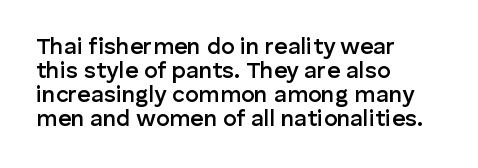
{"italic": "no", "bold": "semi", "underline": "no", "align": "left", "line_spacing": "tight", "line_spacing_ratio": 1.04, "letter_spacing": "normal", "letter_spacing_em": 0.0, "glyph_px": 23}
